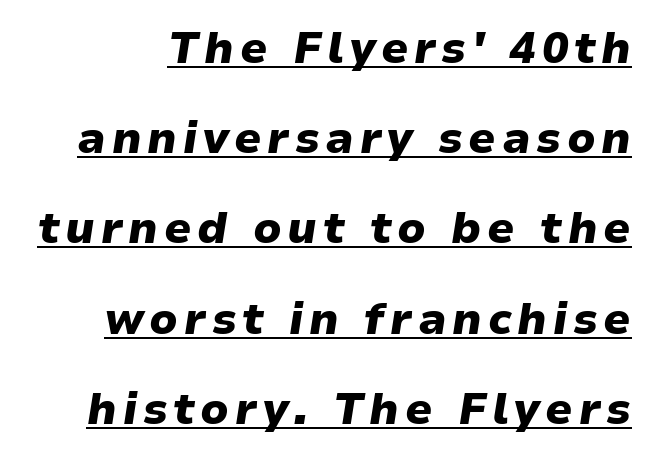
The image shows 44 px heavy type, italic (leaning right); set loose line spacing (2.05x), underlined; low stroke contrast and a medium x-height.
